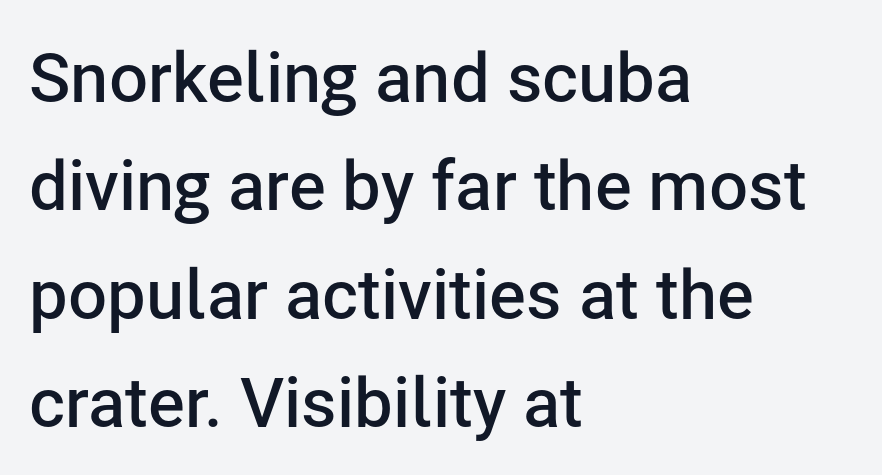
Q: Is the text bold? A: Semi-bold.
Q: Is the text italic (slanted)? A: No, it is upright.
Q: Is the typeface a serif or a sans-serif typeface? A: Sans-serif.
Q: Is the text underlined? A: No.
Q: How is the paragraph aligned? A: Left-aligned.
Q: Is the spacing between letters normal or unusually wide? A: Normal.
Q: Is the spacing between lines tight, normal or loose? A: Normal.
Q: Width (condensed, normal, or wide)? A: Normal.
Q: Stroke contrast? A: Low.
Q: x-height? A: Medium.
Q: Monospaced? A: No.
